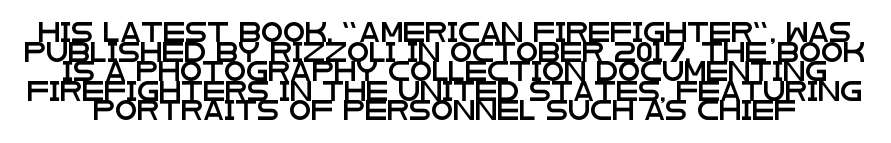
The image shows 20 px text type, upright; set tight line spacing (0.98x), normal letter spacing, not underlined.
